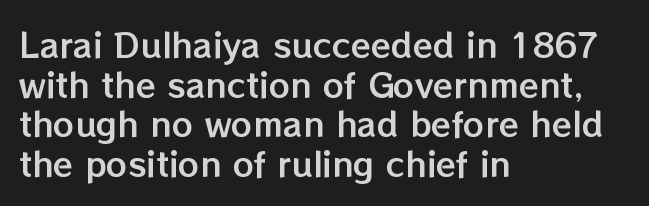
The axis of the letterforms is exactly vertical. Quick note: underline off. The rag falls on the right side of this text block. The letters advance in unequal steps, a hallmark of proportional type. In terms of letterspacing, this is plain default setting.
